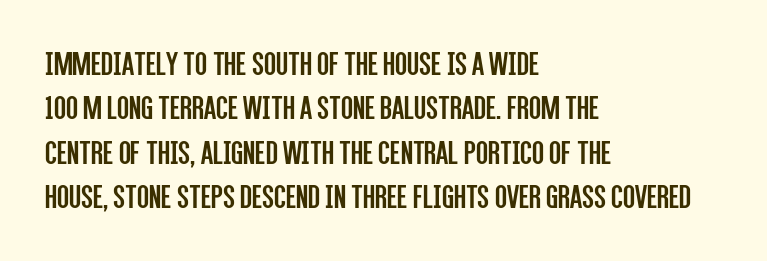
{"serif": "no", "italic": "no", "bold": "no", "weight": "regular", "width": "condensed", "stroke_contrast": "low", "x_height": "large", "monospaced": "no", "underline": "no", "align": "left", "line_spacing": "normal", "line_spacing_ratio": 1.27, "letter_spacing": "normal", "letter_spacing_em": 0.0, "glyph_px": 35}
